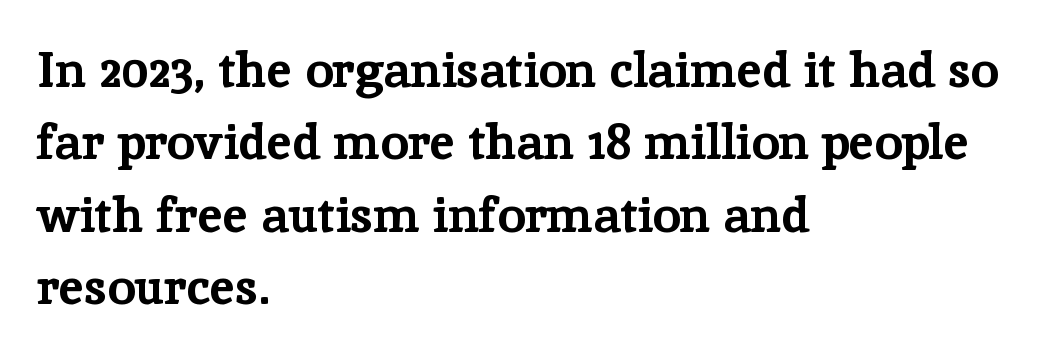
Q: Is the text bold? A: Yes.
Q: Is the text italic (slanted)? A: No, it is upright.
Q: Is the typeface a serif or a sans-serif typeface? A: Serif.
Q: Is the text underlined? A: No.
Q: How is the paragraph aligned? A: Left-aligned.
Q: Is the spacing between letters normal or unusually wide? A: Normal.
Q: Is the spacing between lines tight, normal or loose? A: Normal.
Q: Width (condensed, normal, or wide)? A: Normal.
Q: Stroke contrast? A: Low.
Q: x-height? A: Medium.
Q: Monospaced? A: No.
